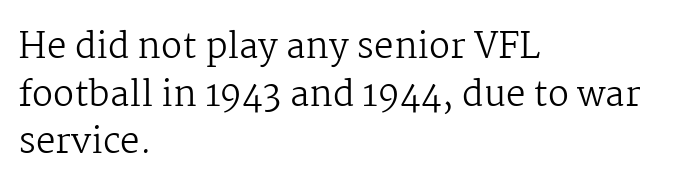
Q: Is the text bold? A: No.
Q: Is the text italic (slanted)? A: No, it is upright.
Q: Is the typeface a serif or a sans-serif typeface? A: Serif.
Q: Is the text underlined? A: No.
Q: How is the paragraph aligned? A: Left-aligned.
Q: Is the spacing between letters normal or unusually wide? A: Normal.
Q: Is the spacing between lines tight, normal or loose? A: Normal.
Q: Width (condensed, normal, or wide)? A: Normal.
Q: Stroke contrast? A: Medium.
Q: x-height? A: Medium.
Q: Monospaced? A: No.
